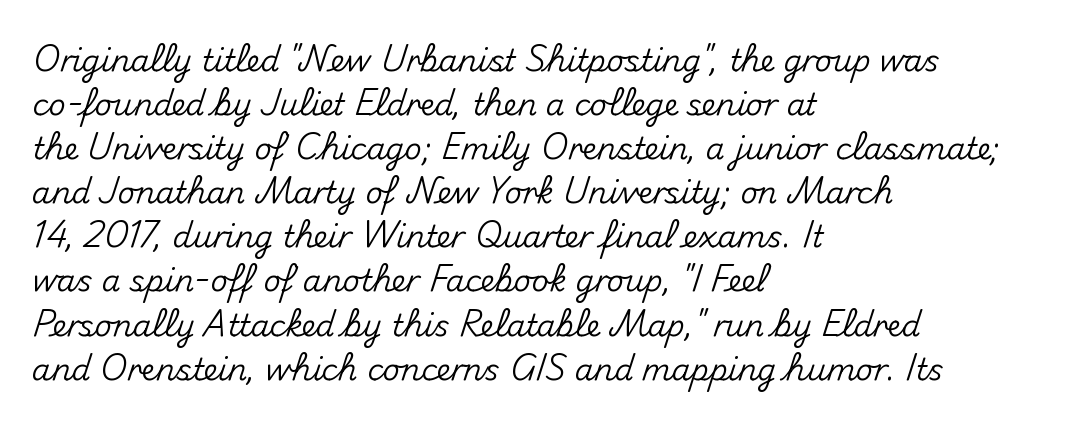
{"serif": "no", "width": "normal", "stroke_contrast": "medium", "x_height": "small", "monospaced": "no", "underline": "no", "align": "left", "line_spacing": "normal", "line_spacing_ratio": 1.47, "letter_spacing": "normal", "letter_spacing_em": 0.0, "glyph_px": 30}
